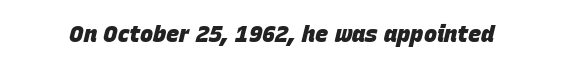
Q: Is the text bold? A: Yes.
Q: Is the text italic (slanted)? A: Yes, it leans right by about 15 degrees.
Q: Is the text underlined? A: No.
Q: Is the spacing between letters normal or unusually wide? A: Normal.
